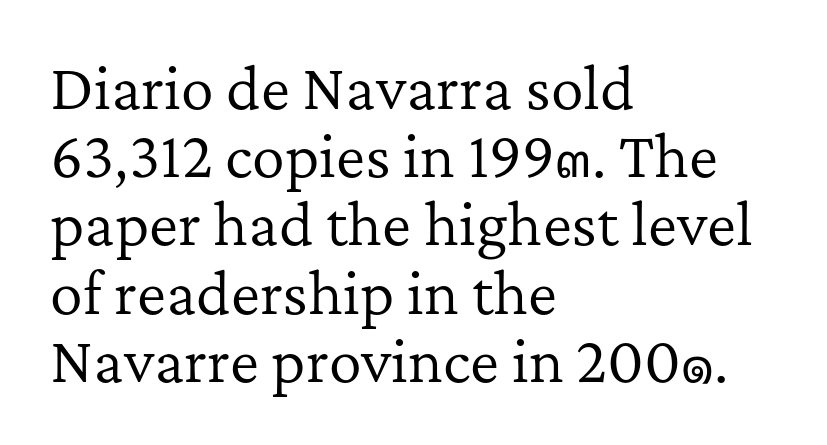
The cut favours lightness, reaching ordinary text weight at its darkest. This is roman type, the default non-slanted kind. Nothing unusual about the tracking: characters are spaced as the font intends. Clear beneath every line of the passage. This sample has the flowing, uneven cadence of proportional lettering. Does the copy run flush right? No — it runs flush left.
